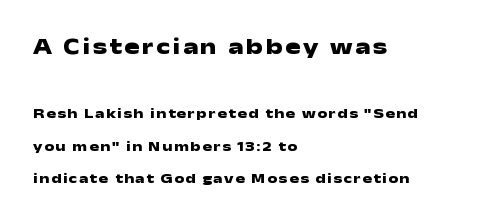
{"italic": "no", "bold": "yes", "underline": "no", "align": "left", "line_spacing": "loose", "line_spacing_ratio": 2.33, "larger_block": "first", "size_ratio": 1.64, "glyph_px": 23}
